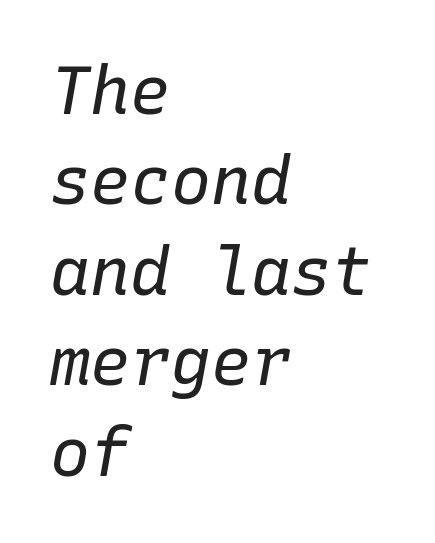
The image shows 67 px regular-weight type, italic (leaning right), monospaced; set left-aligned, normal line spacing (1.35x), normal letter spacing, not underlined; low stroke contrast and a medium x-height.
